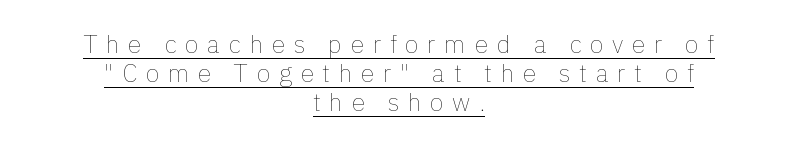
{"italic": "no", "bold": "no", "underline": "yes", "align": "center", "line_spacing_ratio": 1.17, "letter_spacing": "wide", "letter_spacing_em": 0.34, "glyph_px": 25}
